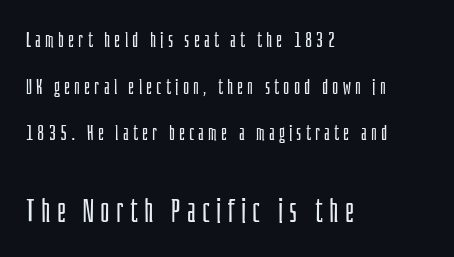
Words appear elongated and porous because spacing is wide. The font's upright variant was chosen for this text. Ink coverage per letter is moderate at most. This block would shrink considerably if given ordinary leading; it's expanded now. The composition opens small and finishes big.
